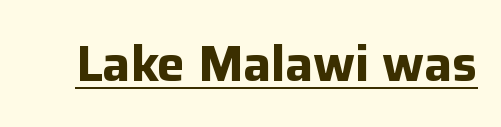
The lettering stays uniformly vertical, giving the passage a roman look. The face used here is proportionally spaced, like ordinary book or web type. A rule runs beneath these lines of type. The rendering keeps characters at their native spacing. Typographic density is high because the face is bold. In terms of letterform style, serifs are entirely absent.
